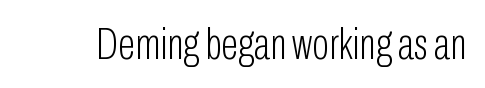
Q: Is the text bold? A: No.
Q: Is the text italic (slanted)? A: No, it is upright.
Q: Is the typeface a serif or a sans-serif typeface? A: Sans-serif.
Q: Is the text underlined? A: No.
Q: Is the spacing between letters normal or unusually wide? A: Normal.
Q: Width (condensed, normal, or wide)? A: Condensed.
Q: Stroke contrast? A: Low.
Q: x-height? A: Medium.
Q: Monospaced? A: No.
